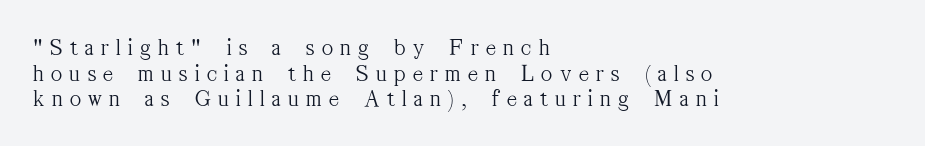
The image shows 24 px text type, upright; set left-aligned, tight line spacing (1.07x), unusually wide letter spacing (+0.31 em), not underlined.
